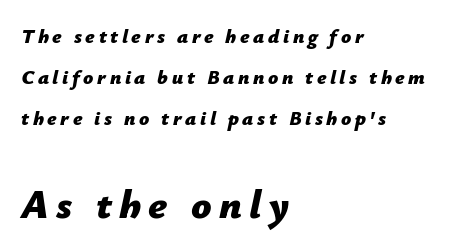
If you drew a line through each stem, it would be angled. Is this a fixed-width face? No — the glyphs have proportional, varying widths. The space directly below the letters is spotless. The rendering anchors every line to the left-hand side. These lines stand farther apart than default settings would place them.
